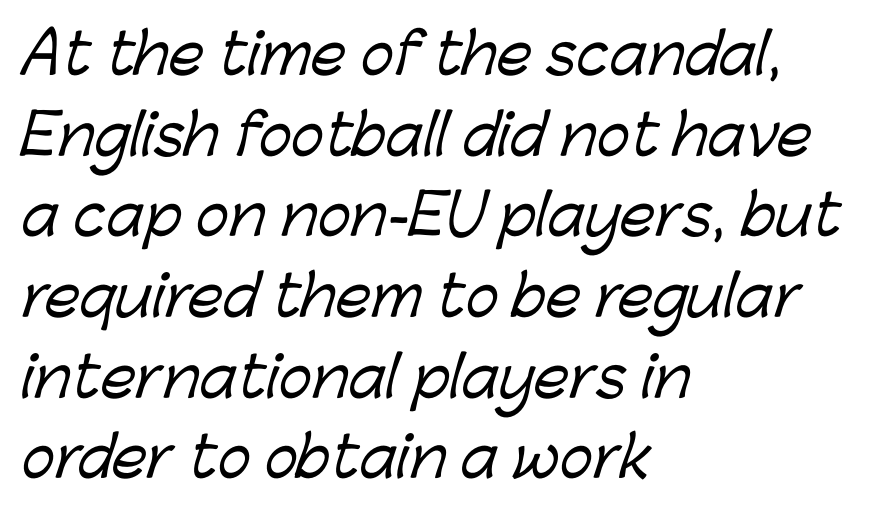
Proportional: the letters do not fall into vertical columns. Underline: absent. What's the leading like? Ordinary, nothing unusual. The face used here is rendered with its standard letterfit. Short and long lines alike share a common starting point at left. Look at the bottom of the vertical strokes: they stop flat, with no serifs.
